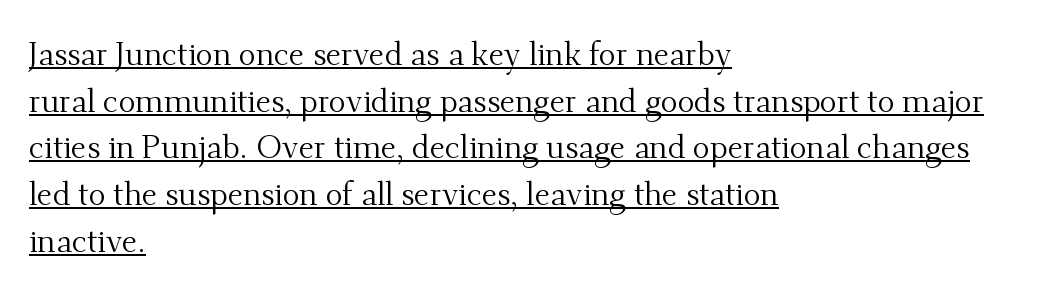
A normal amount of white space separates one row of letters from the next. You could call the tracking neutral — neither tight nor loose. This is serif lettering, the kind often seen in printed books. The letters stand upright; this is a roman face. Think of a printed novel: that variable character pitch is what you see here. Is this a heavy cut? Hardly; it is regular or lighter.
